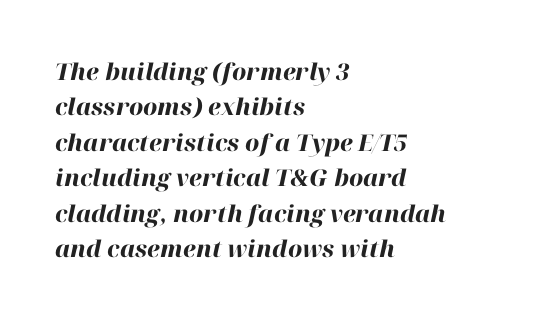
Q: Is the text bold? A: Yes.
Q: Is the text italic (slanted)? A: Yes, it leans right by about 12 degrees.
Q: Is the text underlined? A: No.
Q: How is the paragraph aligned? A: Left-aligned.
Q: Is the spacing between letters normal or unusually wide? A: Normal.
Q: Is the spacing between lines tight, normal or loose? A: Normal.
